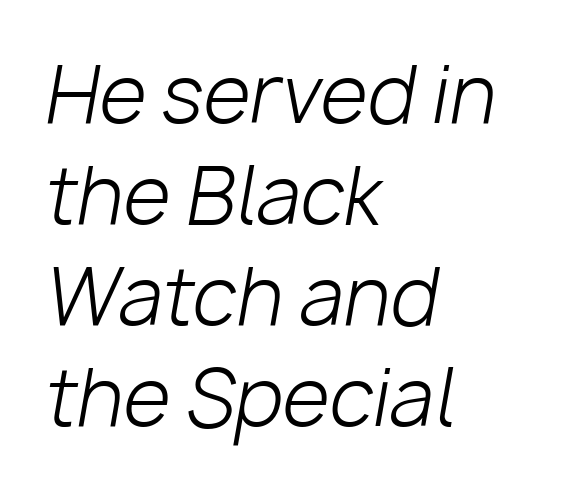
Q: Is the text bold? A: No.
Q: Is the text italic (slanted)? A: Yes, it leans right by about 10 degrees.
Q: Is the text underlined? A: No.
Q: How is the paragraph aligned? A: Left-aligned.
Q: Is the spacing between letters normal or unusually wide? A: Normal.
Q: Is the spacing between lines tight, normal or loose? A: Normal.
Q: Width (condensed, normal, or wide)? A: Normal.
Q: Stroke contrast? A: Low.
Q: x-height? A: Medium.
Q: Monospaced? A: No.
